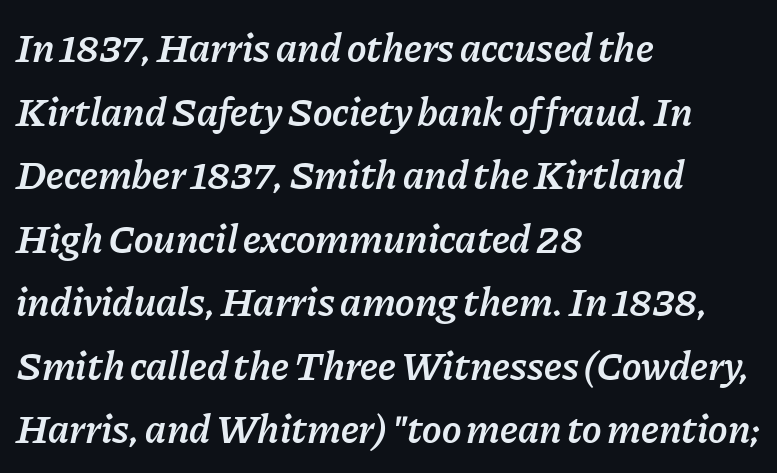
Does the copy run flush right? No — it runs flush left. Students, note that the glyphs here touch the page at normal intervals. This sample has the flowing, uneven cadence of proportional lettering. Rule under the text: the space is simply empty.
